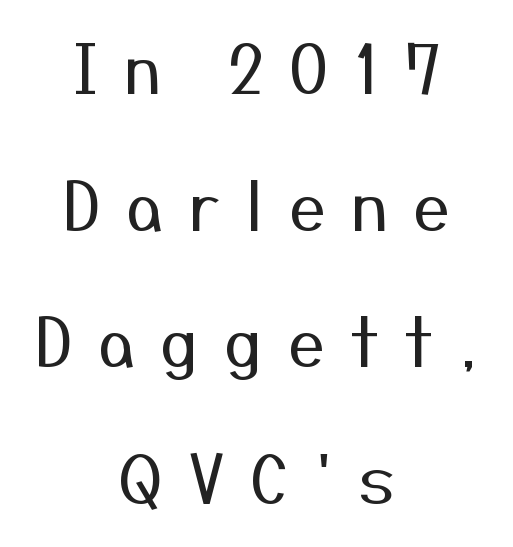
Q: Is the text bold? A: No.
Q: Is the text italic (slanted)? A: No, it is upright.
Q: Is the typeface a serif or a sans-serif typeface? A: Sans-serif.
Q: Is the text underlined? A: No.
Q: How is the paragraph aligned? A: Centered.
Q: Is the spacing between letters normal or unusually wide? A: Unusually wide.
Q: Is the spacing between lines tight, normal or loose? A: Loose.
Q: Width (condensed, normal, or wide)? A: Normal.
Q: Stroke contrast? A: Medium.
Q: x-height? A: Medium.
Q: Monospaced? A: No.
